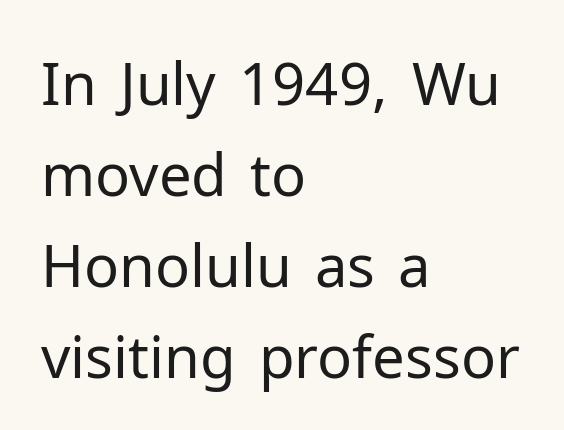
{"serif": "no", "italic": "no", "bold": "no", "weight": "regular", "width": "normal", "stroke_contrast": "low", "x_height": "medium", "monospaced": "no", "underline": "no", "align": "left", "line_spacing": "normal", "line_spacing_ratio": 1.57, "letter_spacing": "normal", "letter_spacing_em": 0.0, "glyph_px": 58}
